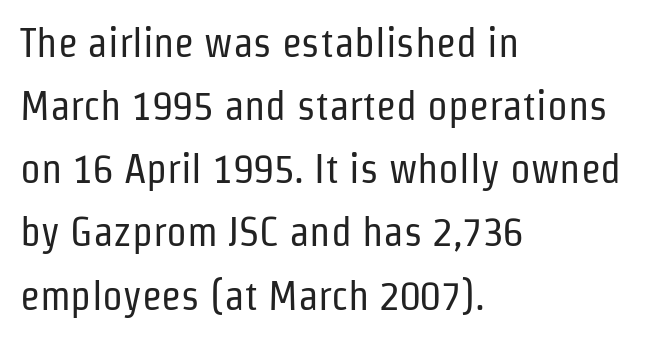
The text was rendered using a sans face with plain stroke endings. The strip under each line holds only bare page. Heaviness? Minimal to ordinary, like unemphasized prose. The compositor pushed each line to the left boundary. This sample uses plain, unmodified letter spacing.
